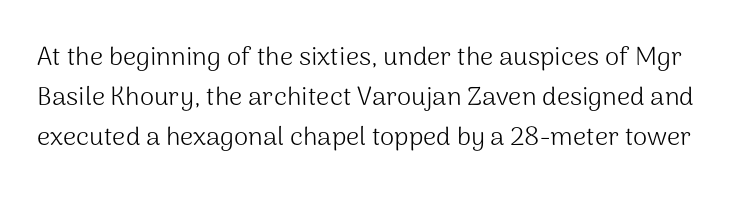
{"italic": "no", "bold": "no", "underline": "no", "line_spacing": "normal", "line_spacing_ratio": 1.54, "letter_spacing": "normal", "letter_spacing_em": 0.0, "glyph_px": 26}
